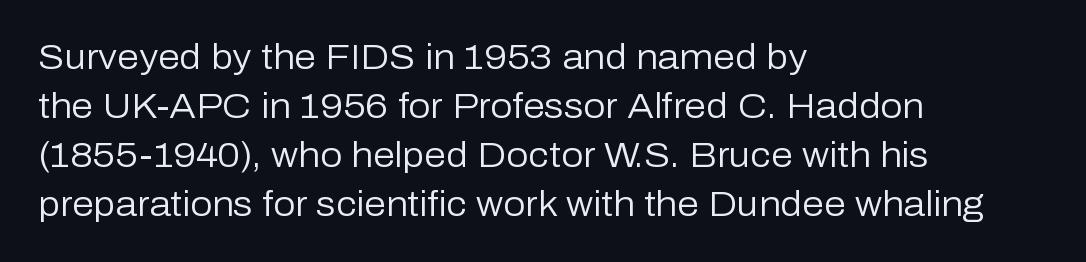
The image shows 35 px regular-weight sans-serif type, upright; set left-aligned, normal line spacing (1.4x), normal letter spacing, not underlined; low stroke contrast and a medium x-height.
